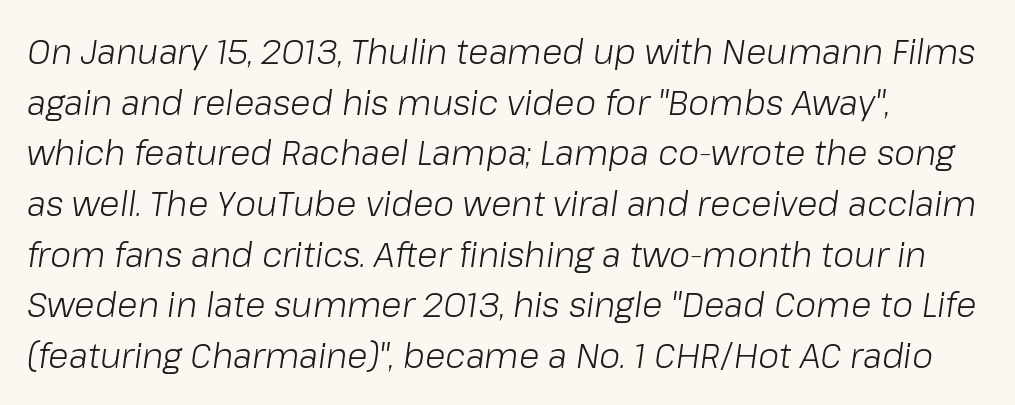
{"italic": "yes", "lean": "right", "slant_degrees": 8, "bold": "no", "weight": "light", "width": "normal", "stroke_contrast": "low", "x_height": "medium", "monospaced": "no", "underline": "no", "align": "left", "line_spacing": "normal", "line_spacing_ratio": 1.49, "letter_spacing": "normal", "letter_spacing_em": 0.0, "glyph_px": 34}
